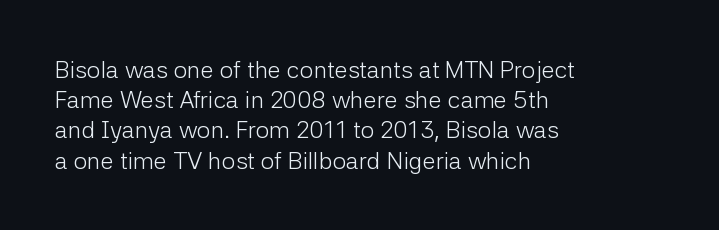
The weight would be labelled regular, book, light, or lighter still. Every stem runs plumb, perpendicular to the baseline. Descender tails drop into unmarked territory. One glance says typical: line gaps are just what's usual.
